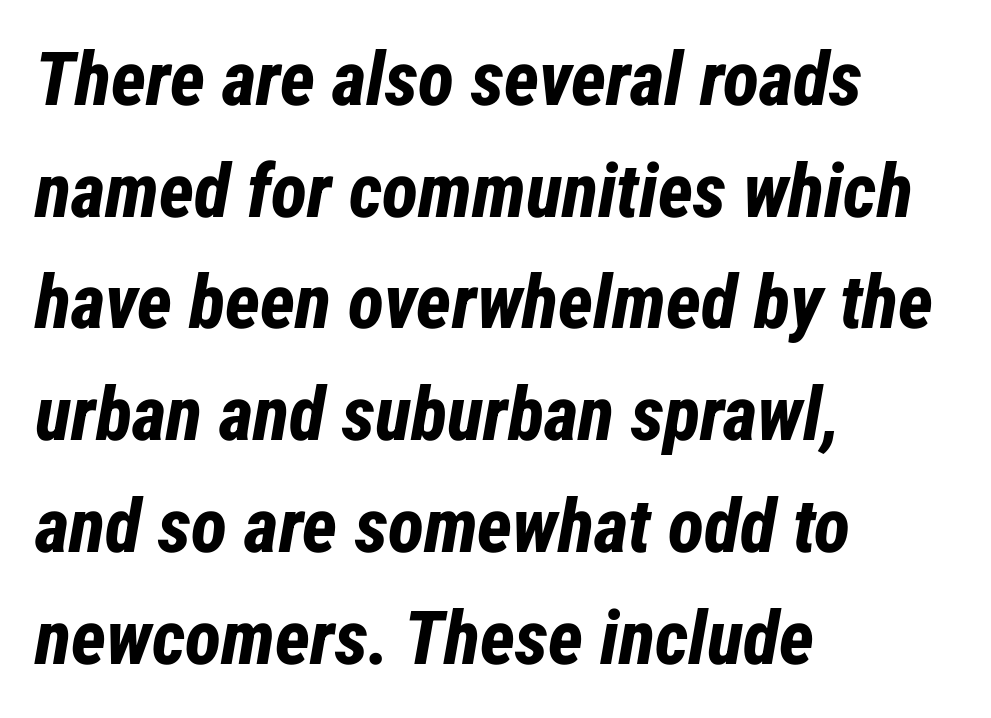
The image shows 75 px bold, condensed type, italic (leaning right); set left-aligned, normal line spacing (1.49x), normal letter spacing, not underlined; low stroke contrast and a medium x-height.
